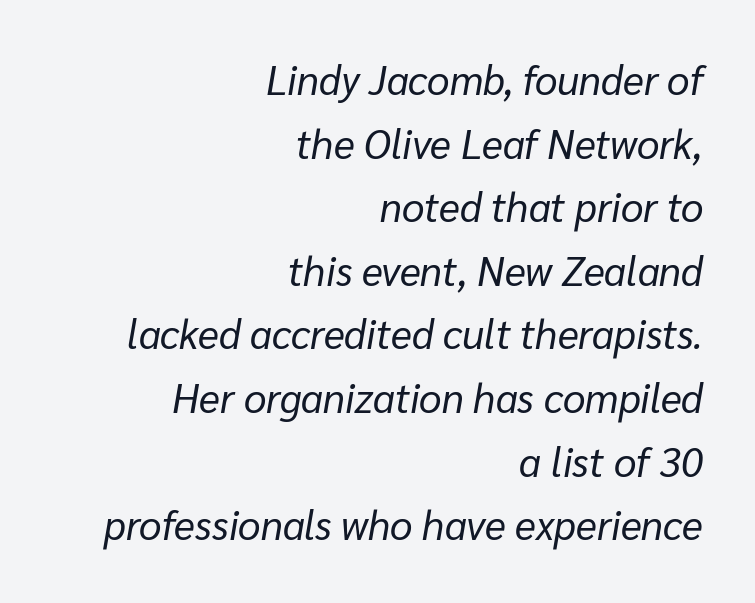
The image shows 40 px regular-weight type, italic (leaning right); set right-aligned, normal line spacing (1.59x), normal letter spacing, not underlined; low stroke contrast and a medium x-height.
